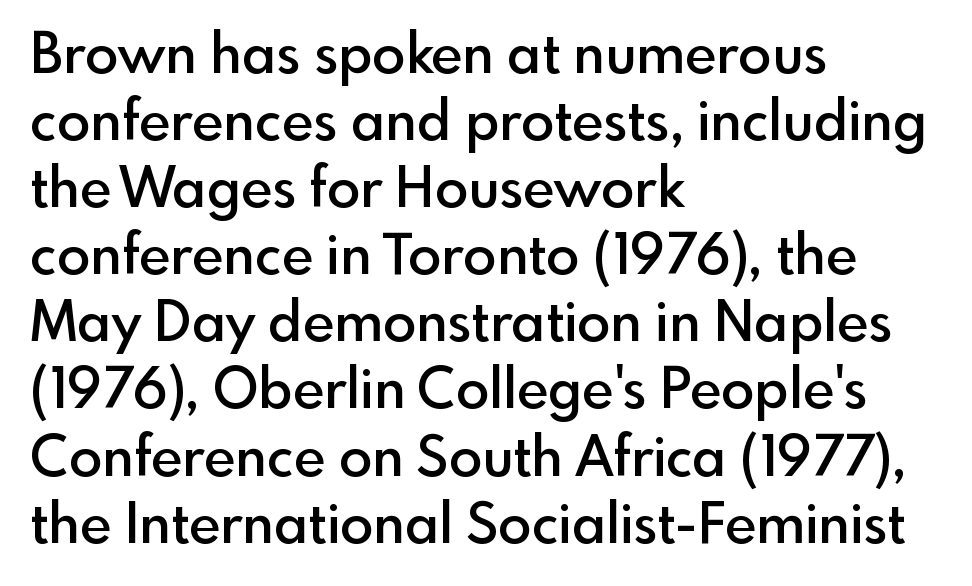
Q: Is the text bold? A: Semi-bold.
Q: Is the text italic (slanted)? A: No, it is upright.
Q: Is the typeface a serif or a sans-serif typeface? A: Sans-serif.
Q: Is the text underlined? A: No.
Q: How is the paragraph aligned? A: Left-aligned.
Q: Is the spacing between letters normal or unusually wide? A: Normal.
Q: Width (condensed, normal, or wide)? A: Normal.
Q: x-height? A: Small.
Q: Monospaced? A: No.
